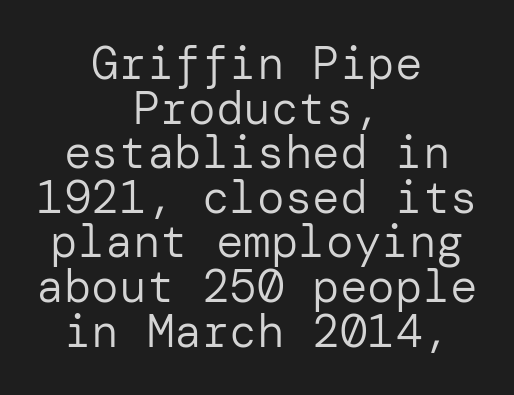
The image shows 46 px regular-weight sans-serif type, upright; set centered, tight line spacing (0.97x), normal letter spacing, not underlined; low stroke contrast and a medium x-height.
